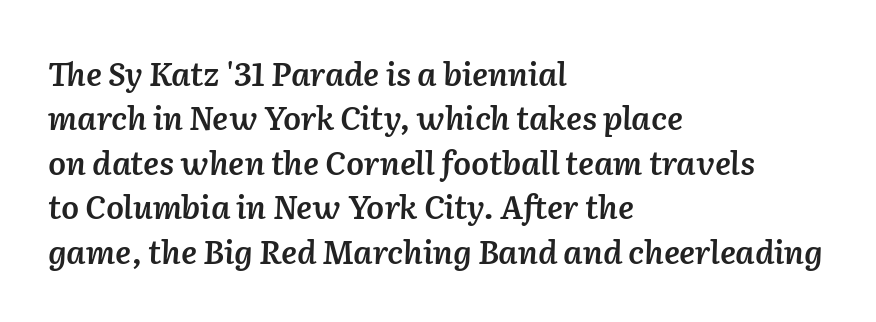
An italicized treatment has been applied to the whole sample. Each letter keeps its own natural width here, so spacing adapts to shape. Nobody drew a line under any word here. The rendering anchors every line to the left-hand side. The characters look somewhat weighty, a semibold short of true bold.
